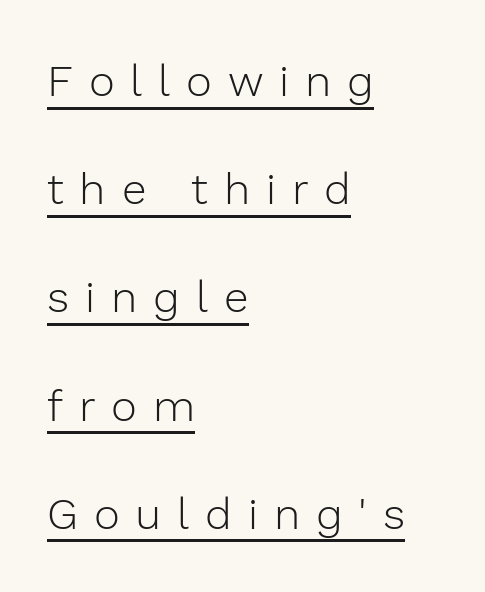
Rows of type keep a wide berth in the vertical direction. Glyph-to-glyph distance is far greater than everyday printed text. Line starts are locked; line ends wander. Is the stroke heavy? The answer is a plain regular-or-lighter.
